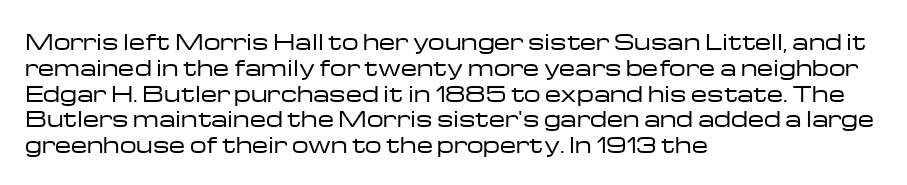
Visually the block forms a straight wall on the left and a jagged coastline on the right. This sample uses plain, unmodified letter spacing. The face looks like a standard text weight, possibly lighter. Check under the words: just untouched page. Does the lettering tilt? It doesn't — this is upright.
